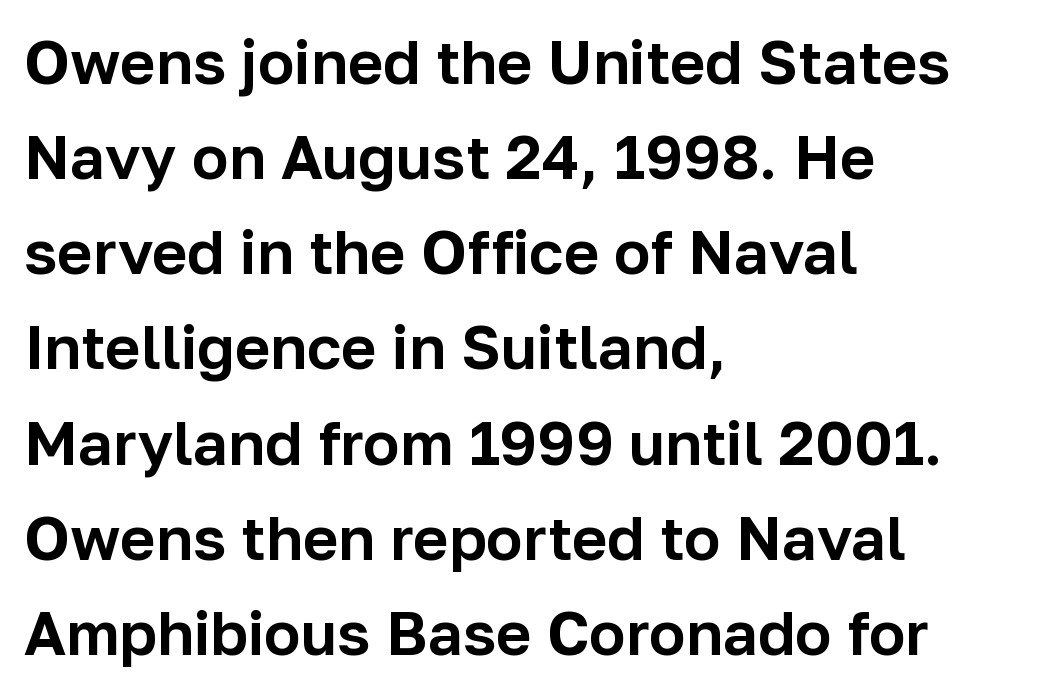
The image shows 61 px sans-serif type, upright; set left-aligned, normal line spacing (1.56x), normal letter spacing, not underlined; low stroke contrast and a medium x-height.
